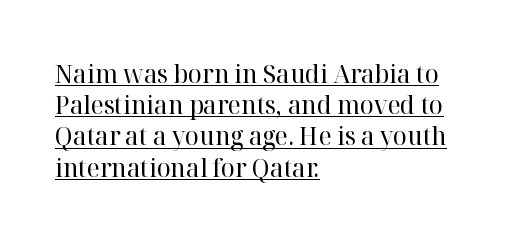
{"italic": "no", "bold": "no", "underline": "yes", "align": "left", "line_spacing_ratio": 1.2, "letter_spacing": "normal", "letter_spacing_em": 0.0, "glyph_px": 26}
